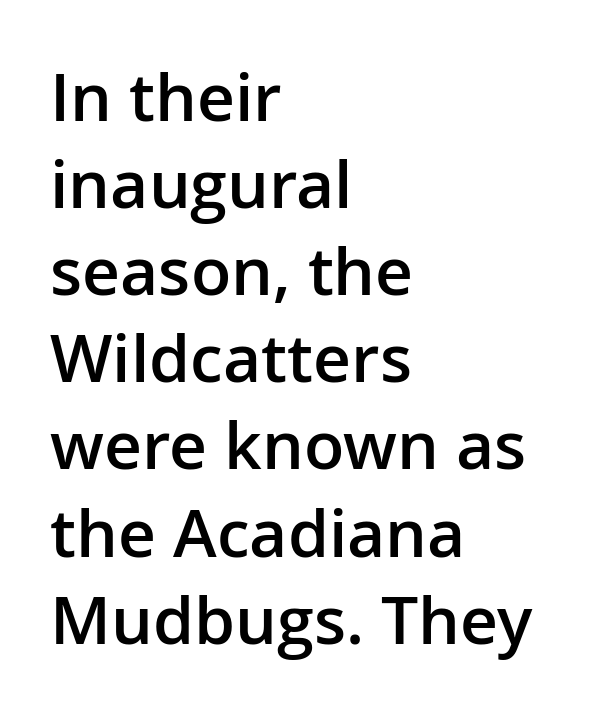
{"serif": "no", "italic": "no", "bold": "semi", "weight": "semibold", "width": "normal", "stroke_contrast": "low", "x_height": "medium", "monospaced": "no", "underline": "no", "align": "left", "line_spacing": "normal", "line_spacing_ratio": 1.32, "letter_spacing": "normal", "letter_spacing_em": 0.0, "glyph_px": 66}
